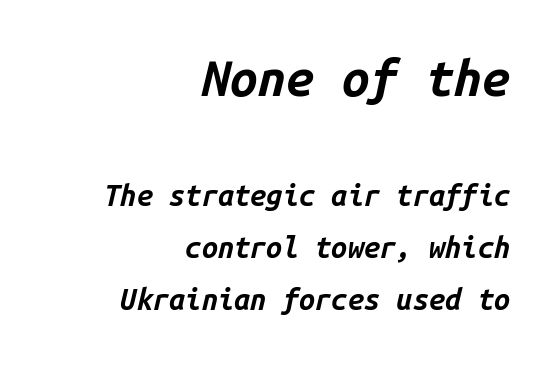
Q: Is the text bold? A: Yes.
Q: Is the text italic (slanted)? A: Yes, it leans right by about 14 degrees.
Q: Is the text underlined? A: No.
Q: How is the paragraph aligned? A: Right-aligned.
Q: Is the spacing between letters normal or unusually wide? A: Normal.
Q: Which block of text is set in a larger size, the first (top) or the second (bottom)? A: The first (top) one.
Q: Width (condensed, normal, or wide)? A: Normal.
Q: Stroke contrast? A: Low.
Q: x-height? A: Medium.
Q: Monospaced? A: Yes.
